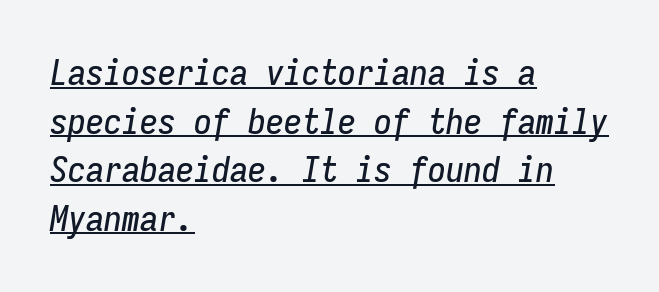
Q: Is the text italic (slanted)? A: Yes, it leans right by about 9 degrees.
Q: Is the text underlined? A: Yes.
Q: How is the paragraph aligned? A: Left-aligned.
Q: Is the spacing between letters normal or unusually wide? A: Normal.
Q: Is the spacing between lines tight, normal or loose? A: Normal.
Q: Width (condensed, normal, or wide)? A: Condensed.
Q: Stroke contrast? A: Low.
Q: x-height? A: Medium.
Q: Monospaced? A: Yes.
